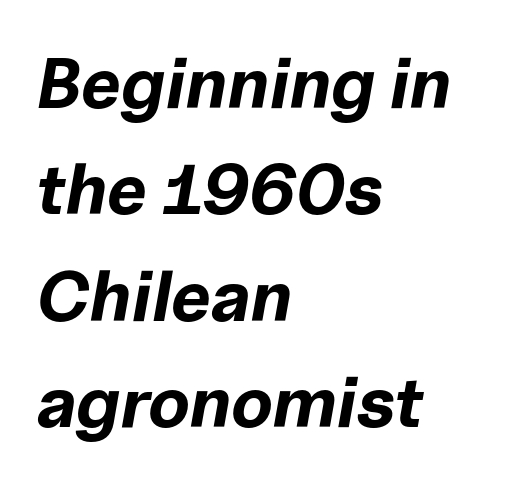
The image shows 71 px bold type, italic (leaning right); set left-aligned, normal line spacing (1.5x), normal letter spacing, not underlined; low stroke contrast and a medium x-height.
